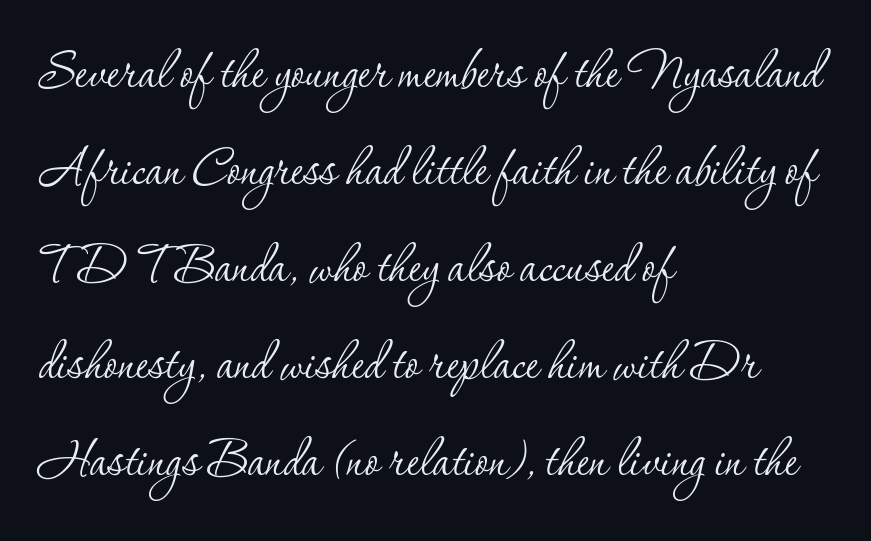
{"serif": "yes", "bold": "no", "weight": "thin", "width": "normal", "stroke_contrast": "low", "x_height": "small", "monospaced": "no", "underline": "no", "align": "left", "line_spacing": "normal", "line_spacing_ratio": 1.54, "letter_spacing": "normal", "letter_spacing_em": 0.0, "glyph_px": 63}
